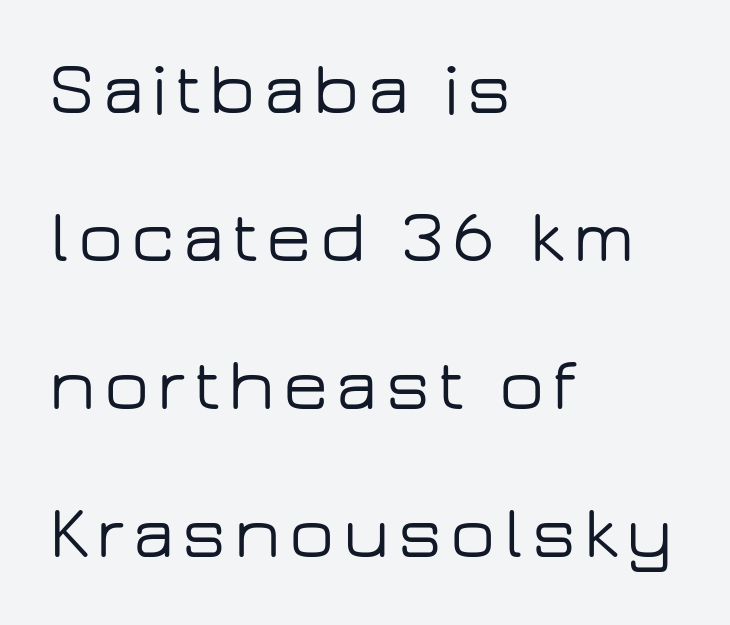
Teacher's note: observe the even left margin — that is flush-left alignment. The passage shown is typeset with a sans-serif family. A bare baseline throughout the passage. It's the straight-up-and-down kind of type. The line-height multiplier appears high, well above default.
